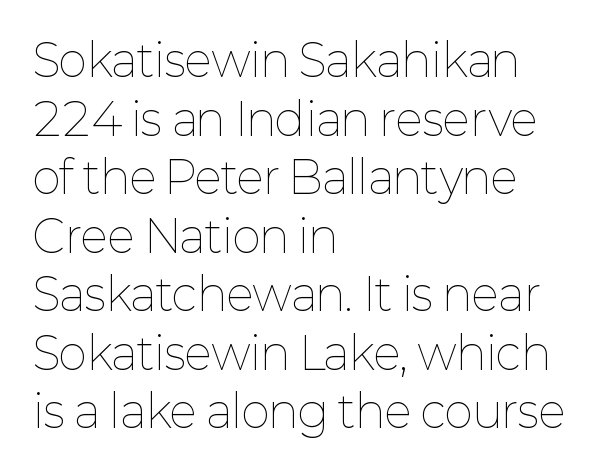
The typeface has the unassuming heft of standard copy or less. The letters advance in unequal steps, a hallmark of proportional type. Just letters on the line, the space beneath them empty. The rendering keeps characters at their native spacing.
